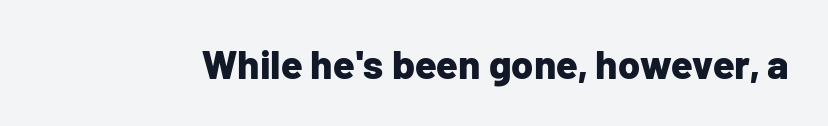
Q: Is the text bold? A: Yes.
Q: Is the text italic (slanted)? A: No, it is upright.
Q: Is the typeface a serif or a sans-serif typeface? A: Sans-serif.
Q: Is the text underlined? A: No.
Q: Is the spacing between letters normal or unusually wide? A: Normal.
Q: Width (condensed, normal, or wide)? A: Normal.
Q: Stroke contrast? A: Low.
Q: x-height? A: Medium.
Q: Monospaced? A: No.
